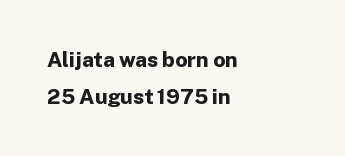
The image shows 21 px bold type, upright; set left-aligned, line spacing 1.76x, normal letter spacing, not underlined.
